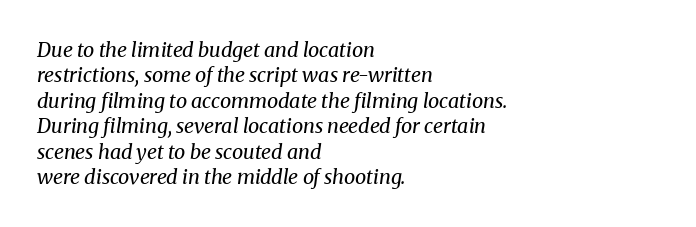
{"italic": "yes", "lean": "right", "slant_degrees": 8, "bold": "no", "underline": "no", "align": "left", "line_spacing": "normal", "line_spacing_ratio": 1.27, "letter_spacing": "normal", "letter_spacing_em": 0.0, "glyph_px": 20}
